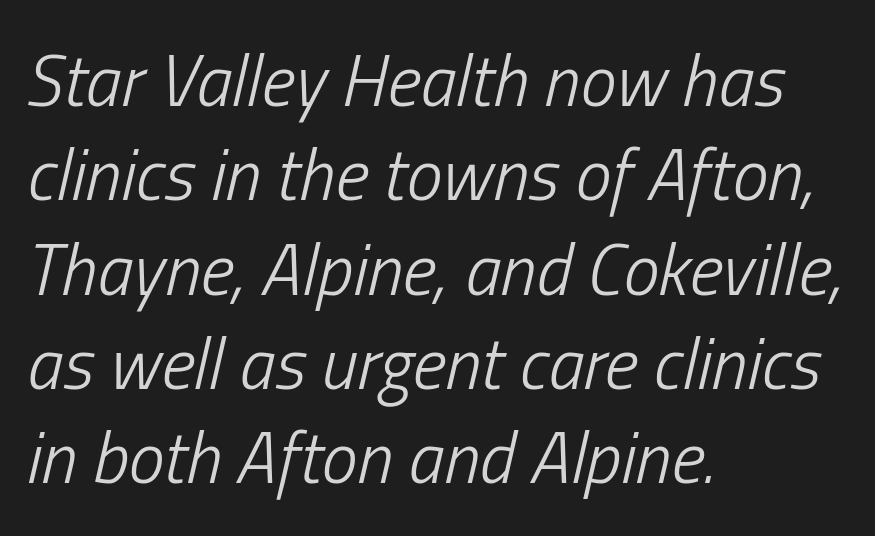
{"italic": "yes", "lean": "right", "slant_degrees": 13, "bold": "no", "weight": "light", "width": "condensed", "stroke_contrast": "low", "x_height": "medium", "monospaced": "no", "underline": "no", "align": "left", "line_spacing": "normal", "line_spacing_ratio": 1.31, "letter_spacing": "normal", "letter_spacing_em": 0.0, "glyph_px": 72}
